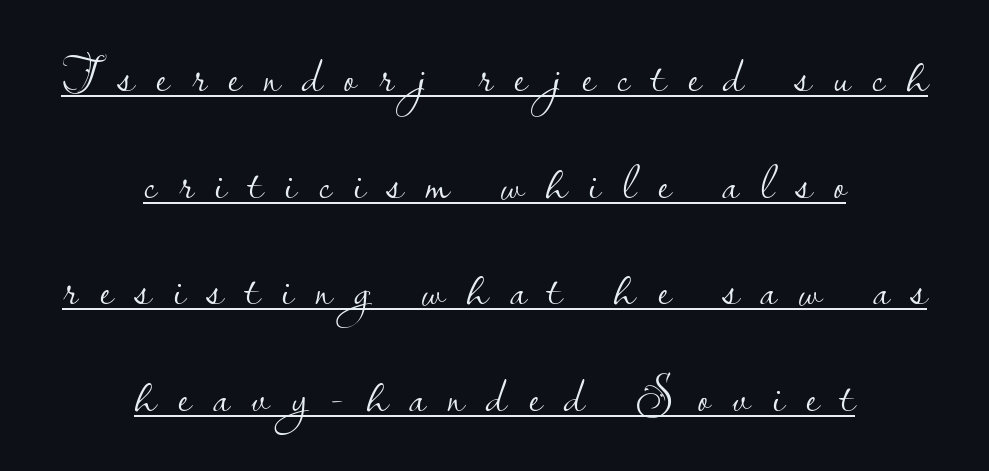
Q: Is the text bold? A: No.
Q: Is the text italic (slanted)? A: Yes.
Q: Is the typeface a serif or a sans-serif typeface? A: Sans-serif.
Q: Is the text underlined? A: Yes.
Q: How is the paragraph aligned? A: Centered.
Q: Is the spacing between letters normal or unusually wide? A: Unusually wide.
Q: Is the spacing between lines tight, normal or loose? A: Loose.
Q: Width (condensed, normal, or wide)? A: Normal.
Q: Stroke contrast? A: Low.
Q: x-height? A: Small.
Q: Monospaced? A: No.
